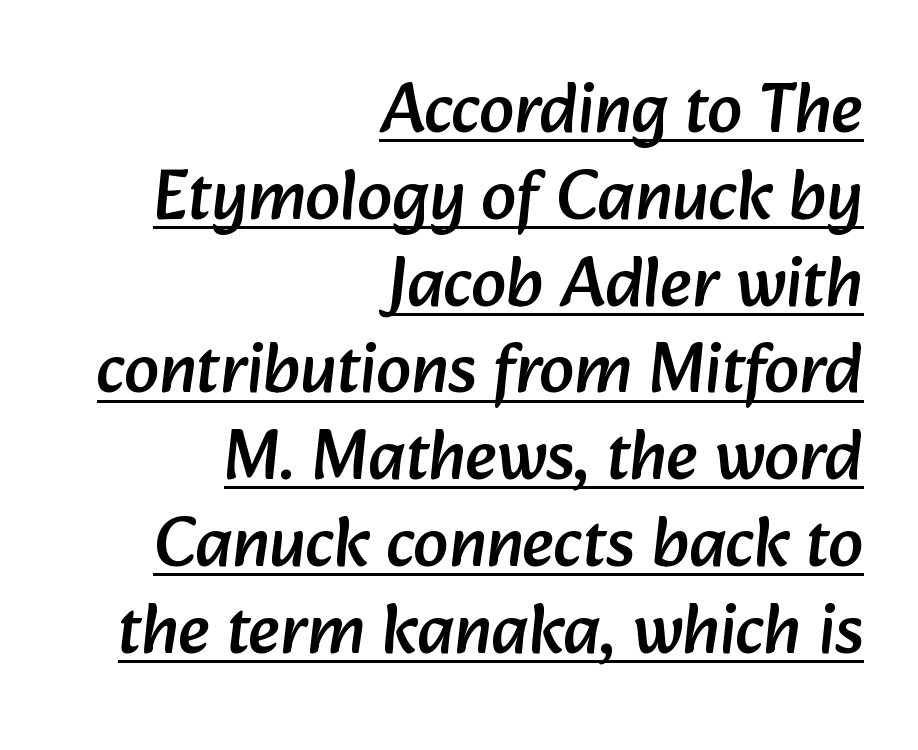
Is the block centered? No — it sits flush against the right margin. The string is rendered with underlining switched on. A typesetter would call this zero additional tracking. A typesetter would call this proportional, since set widths differ per character. Examine the stroke ends and you'll find no serifs.
